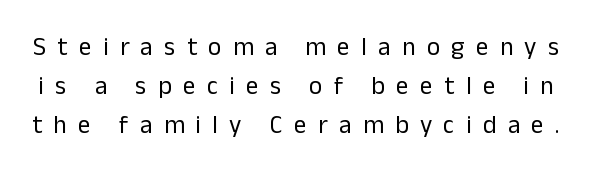
Q: Is the text bold? A: No.
Q: Is the text italic (slanted)? A: No, it is upright.
Q: Is the text underlined? A: No.
Q: Is the spacing between letters normal or unusually wide? A: Unusually wide.
Q: Is the spacing between lines tight, normal or loose? A: Normal.
